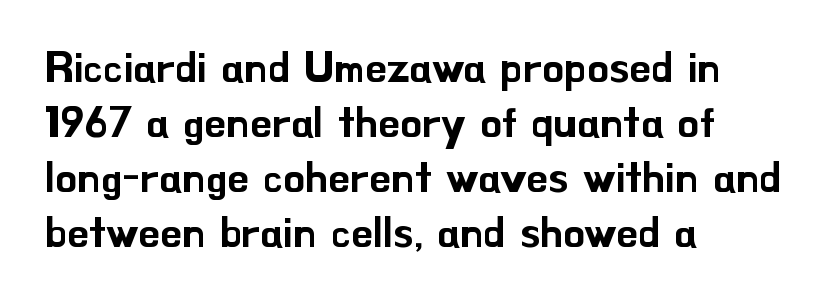
{"serif": "no", "italic": "no", "width": "normal", "stroke_contrast": "low", "x_height": "small", "monospaced": "no", "underline": "no", "align": "left", "line_spacing": "normal", "line_spacing_ratio": 1.28, "letter_spacing": "normal", "letter_spacing_em": 0.0, "glyph_px": 43}
